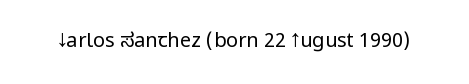
Posture: upright roman. Short note: letters normally spaced. The weight would be labelled regular, book, light, or lighter still. Lines of text with bare space underneath.
